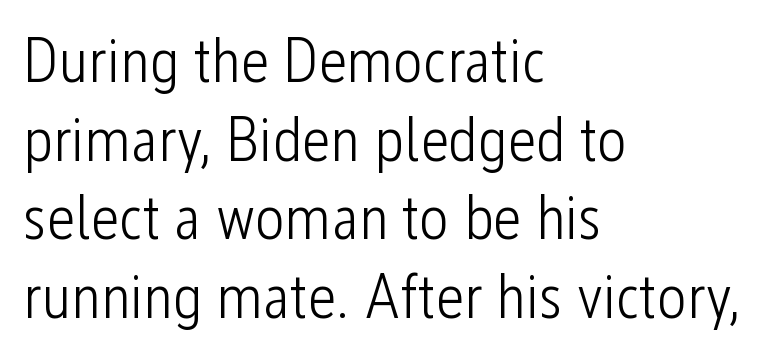
The image shows 63 px light, condensed sans-serif type, upright; set left-aligned, normal line spacing (1.25x), normal letter spacing, not underlined; low stroke contrast and a medium x-height.
